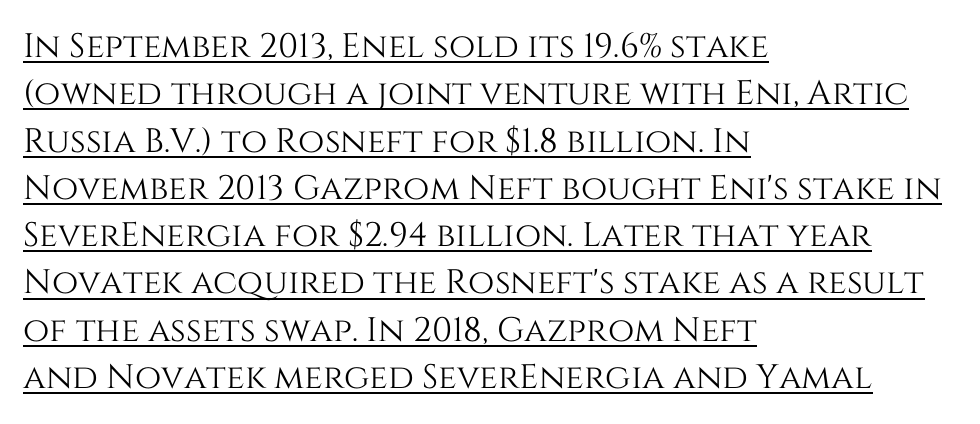
{"italic": "no", "width": "normal", "stroke_contrast": "medium", "x_height": "large", "monospaced": "no", "underline": "yes", "align": "left", "line_spacing": "normal", "line_spacing_ratio": 1.39, "letter_spacing": "normal", "letter_spacing_em": 0.0, "glyph_px": 34}
